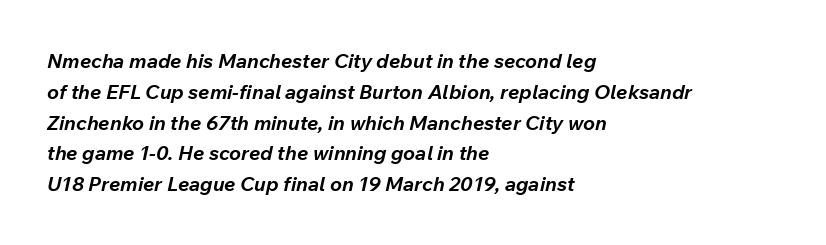
{"italic": "yes", "lean": "right", "slant_degrees": 12, "bold": "yes", "underline": "no", "align": "left", "line_spacing": "normal", "line_spacing_ratio": 1.54, "letter_spacing": "normal", "letter_spacing_em": 0.0, "glyph_px": 20}
